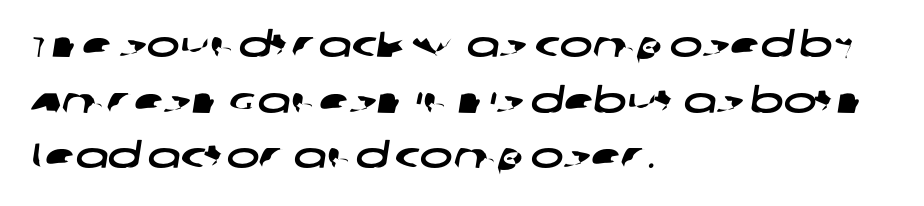
The image shows 35 px wide sans-serif type; set left-aligned, normal line spacing (1.59x), normal letter spacing, not underlined; low stroke contrast and a large x-height.
